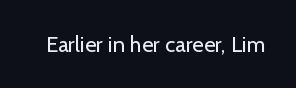
Q: Is the text bold? A: No.
Q: Is the text italic (slanted)? A: No, it is upright.
Q: Is the text underlined? A: No.
Q: Is the spacing between letters normal or unusually wide? A: Normal.
